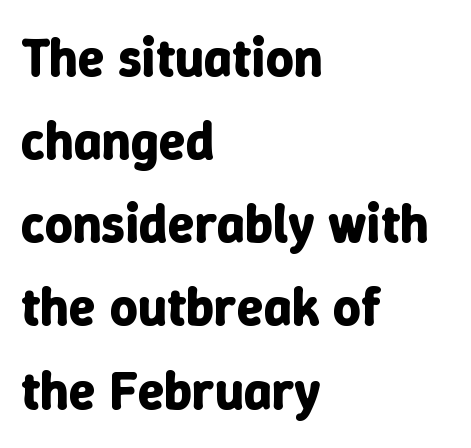
The image shows 54 px bold type, upright; set left-aligned, normal line spacing (1.54x), normal letter spacing, not underlined; low stroke contrast and a medium x-height.
